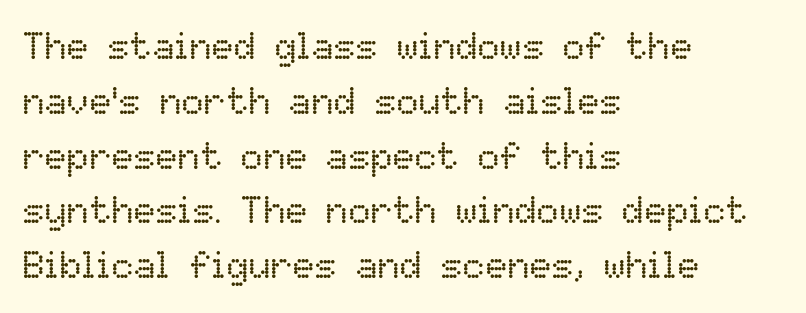
Every row of glyphs begins at an identical x-position on the left. A typesetter would mark this as roman, not italic. The typesetting does not lean heavy: it is not bold. You could call the tracking neutral — neither tight nor loose. Quick note: interline space is typical. The rendering uses natural spacing where letterforms have individual widths.
